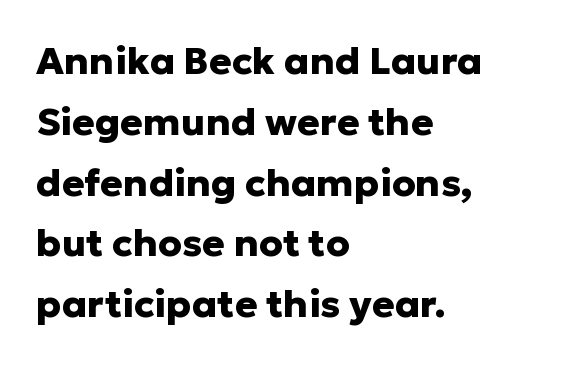
The image shows 38 px heavy sans-serif type, upright; set left-aligned, normal line spacing (1.6x), normal letter spacing, not underlined; low stroke contrast and a medium x-height.
